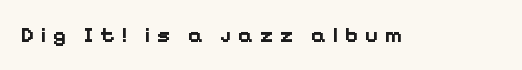
Q: Is the text bold? A: Yes.
Q: Is the text italic (slanted)? A: No, it is upright.
Q: Is the text underlined? A: No.
Q: Is the spacing between letters normal or unusually wide? A: Unusually wide.
